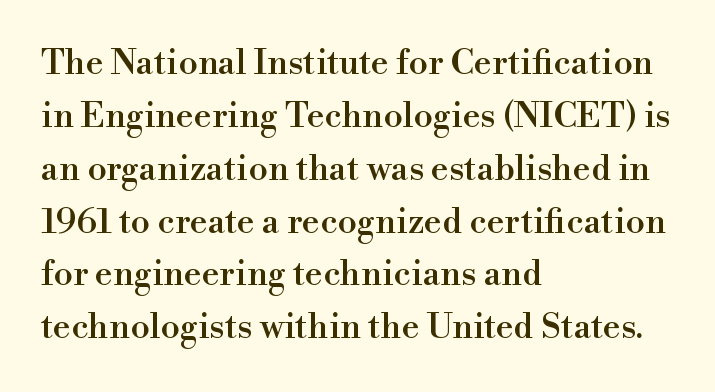
The image shows 35 px serif type, upright; set left-aligned, normal line spacing (1.51x), normal letter spacing, not underlined; high stroke contrast and a small x-height.
